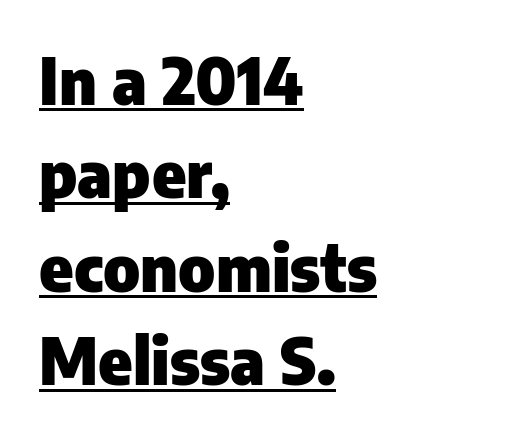
In designer terms, the underline attribute is active on this setting. One-word summary of the alignment: left. Strong, thick strokes mark this as bold type. Each letter keeps its own natural width here, so spacing adapts to shape. Note: no serifs on the glyphs.
